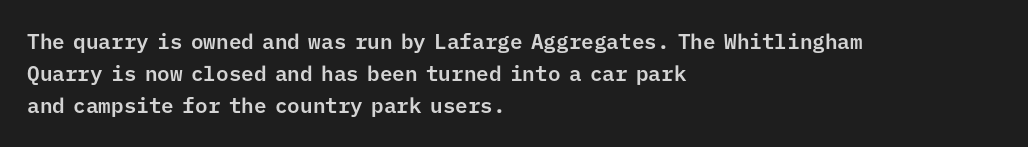
Q: Is the text italic (slanted)? A: No, it is upright.
Q: Is the text underlined? A: No.
Q: How is the paragraph aligned? A: Left-aligned.
Q: Is the spacing between letters normal or unusually wide? A: Normal.
Q: Is the spacing between lines tight, normal or loose? A: Normal.
